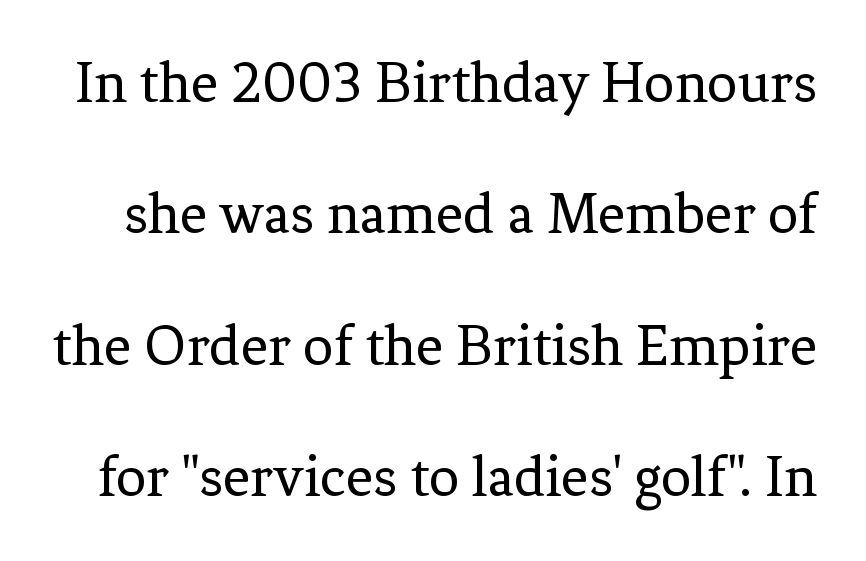
{"serif": "yes", "italic": "no", "bold": "no", "weight": "regular", "width": "normal", "stroke_contrast": "low", "x_height": "medium", "monospaced": "no", "underline": "no", "line_spacing": "loose", "line_spacing_ratio": 2.19, "letter_spacing": "normal", "letter_spacing_em": 0.0, "glyph_px": 60}
